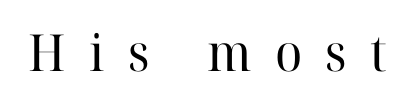
{"serif": "yes", "italic": "no", "bold": "no", "weight": "regular", "width": "normal", "stroke_contrast": "high", "x_height": "medium", "monospaced": "no", "underline": "no", "letter_spacing": "wide", "letter_spacing_em": 0.46, "glyph_px": 51}
